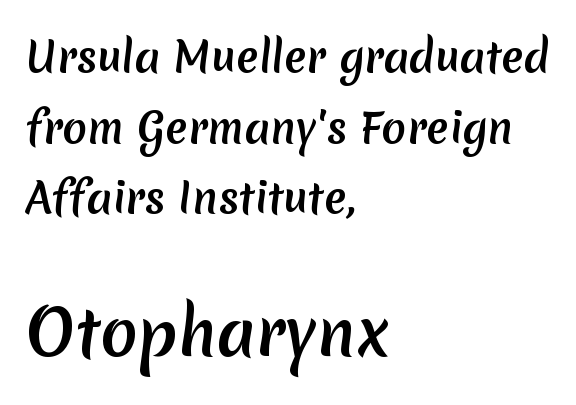
{"serif": "no", "width": "normal", "stroke_contrast": "medium", "x_height": "medium", "monospaced": "no", "underline": "no", "align": "left", "line_spacing_ratio": 1.72, "letter_spacing": "normal", "letter_spacing_em": 0.0, "larger_block": "second", "size_ratio": 1.51, "glyph_px": 62}
